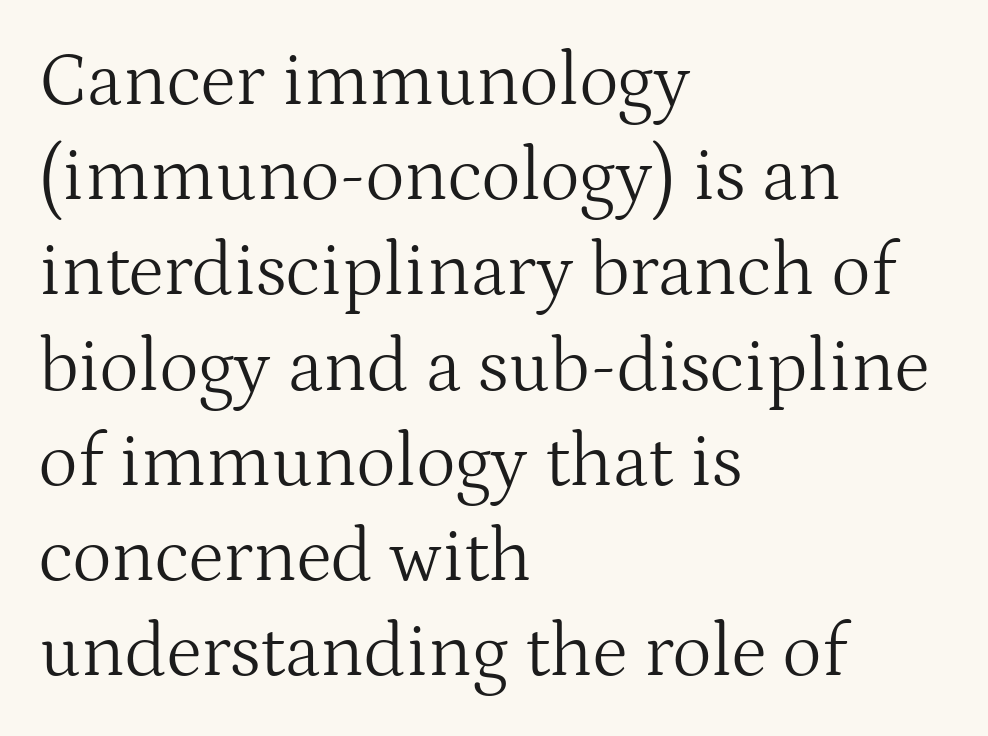
{"serif": "yes", "italic": "no", "bold": "no", "weight": "light", "width": "normal", "stroke_contrast": "medium", "x_height": "medium", "monospaced": "no", "underline": "no", "align": "left", "line_spacing": "normal", "line_spacing_ratio": 1.27, "letter_spacing": "normal", "letter_spacing_em": 0.0, "glyph_px": 75}
